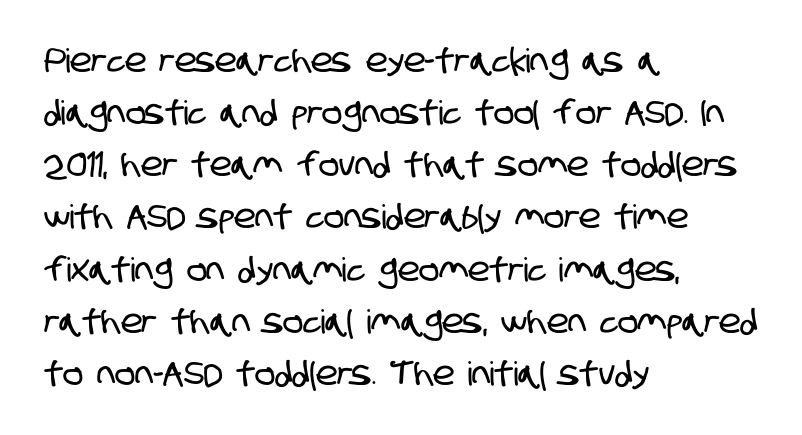
The image shows 33 px condensed sans-serif type; set left-aligned, normal line spacing (1.58x), normal letter spacing, not underlined; low stroke contrast and a large x-height.
